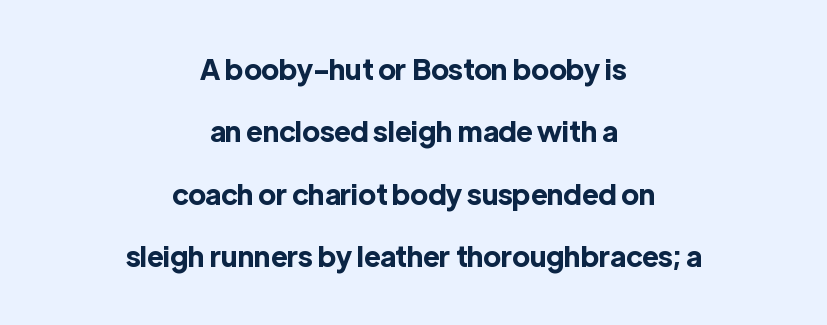
The image shows 28 px bold sans-serif type, upright; set centered, loose line spacing (2.23x), normal letter spacing, not underlined; a medium x-height.
